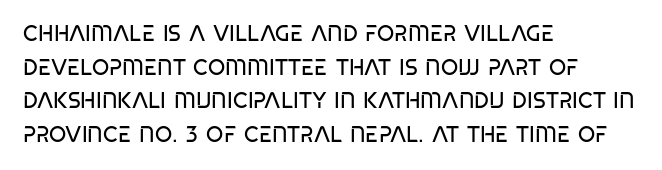
The strokes carry an ordinary text weight at most. Does the copy run flush right? No — it runs flush left. The type is set solid horizontally, with unmodified tracking. Successive baselines arrive at the customary interval. The area under the type is left untouched.
